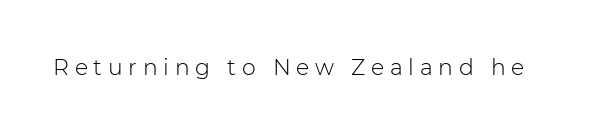
The image shows 22 px text type, upright; set unusually wide letter spacing (+0.26 em), not underlined.
